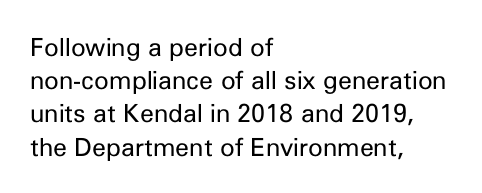
Q: Is the text bold? A: No.
Q: Is the text italic (slanted)? A: No, it is upright.
Q: Is the text underlined? A: No.
Q: How is the paragraph aligned? A: Left-aligned.
Q: Is the spacing between letters normal or unusually wide? A: Normal.
Q: Is the spacing between lines tight, normal or loose? A: Normal.
